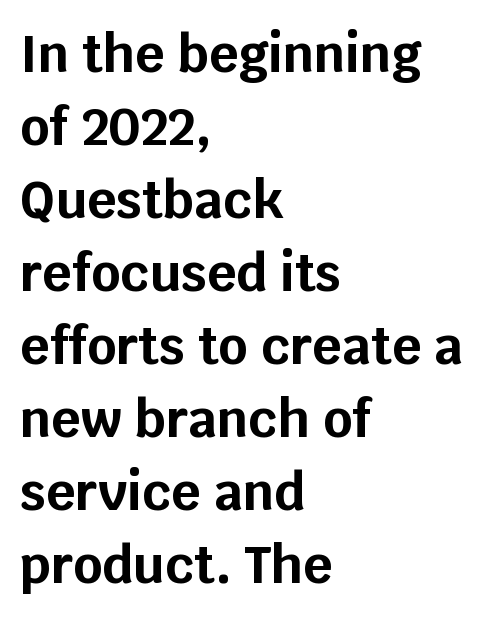
{"serif": "no", "italic": "no", "bold": "yes", "weight": "bold", "width": "normal", "stroke_contrast": "low", "x_height": "large", "monospaced": "no", "underline": "no", "align": "left", "line_spacing": "normal", "line_spacing_ratio": 1.43, "letter_spacing": "normal", "letter_spacing_em": 0.0, "glyph_px": 51}
